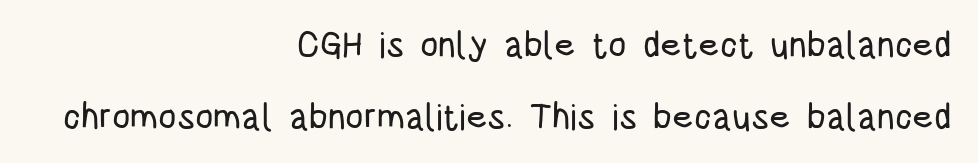
The image shows 36 px condensed sans-serif type, upright; set right-aligned, loose line spacing (2.0x), normal letter spacing, not underlined; low stroke contrast and a large x-height.
